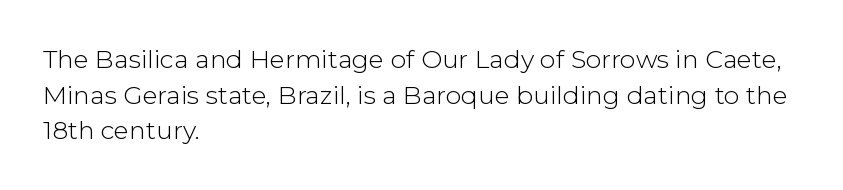
Q: Is the text bold? A: No.
Q: Is the text italic (slanted)? A: No, it is upright.
Q: Is the text underlined? A: No.
Q: How is the paragraph aligned? A: Left-aligned.
Q: Is the spacing between letters normal or unusually wide? A: Normal.
Q: Is the spacing between lines tight, normal or loose? A: Normal.
